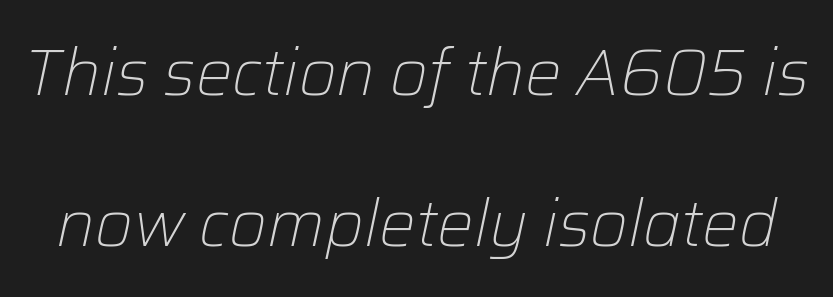
{"italic": "yes", "lean": "right", "slant_degrees": 12, "bold": "no", "weight": "light", "width": "normal", "stroke_contrast": "low", "x_height": "medium", "monospaced": "no", "underline": "no", "line_spacing": "loose", "line_spacing_ratio": 2.33, "letter_spacing": "normal", "letter_spacing_em": 0.0, "glyph_px": 65}
